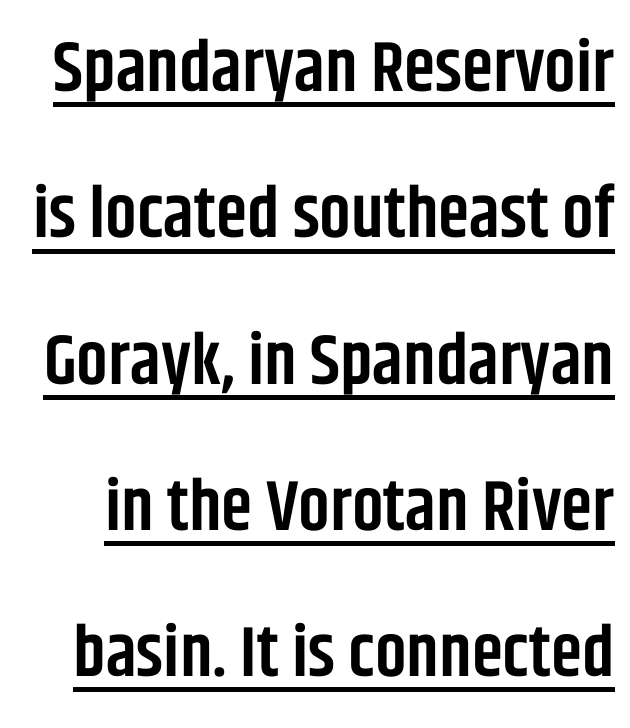
The image shows 71 px semibold, condensed sans-serif type, upright; set loose line spacing (2.06x), normal letter spacing, underlined; low stroke contrast and a large x-height.
